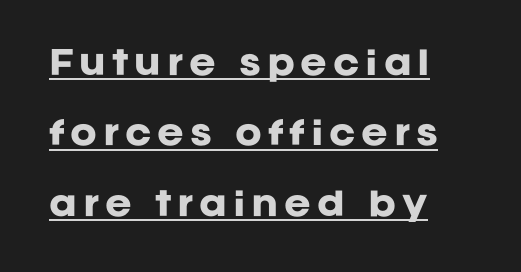
{"serif": "no", "italic": "no", "bold": "yes", "weight": "heavy", "width": "normal", "stroke_contrast": "low", "x_height": "large", "monospaced": "no", "underline": "yes", "align": "left", "line_spacing": "loose", "line_spacing_ratio": 2.2, "glyph_px": 32}
